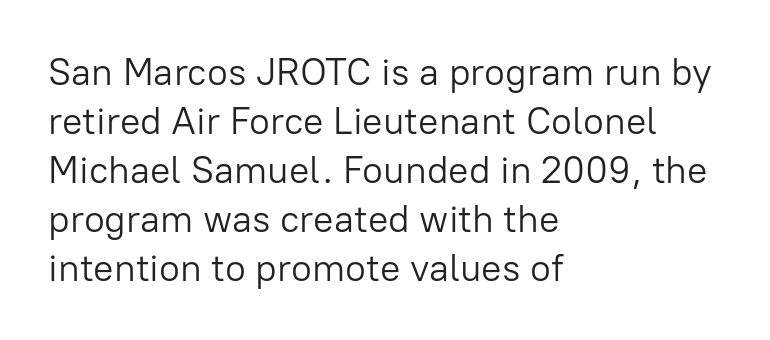
The image shows 38 px light sans-serif type, upright; set left-aligned, normal line spacing (1.29x), normal letter spacing, not underlined; low stroke contrast and a medium x-height.
